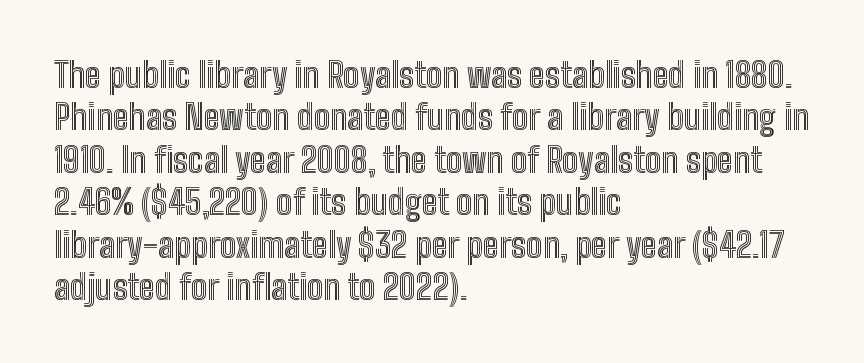
{"italic": "no", "width": "condensed", "x_height": "medium", "monospaced": "no", "underline": "no", "align": "left", "line_spacing": "normal", "line_spacing_ratio": 1.25, "letter_spacing": "normal", "letter_spacing_em": 0.0, "glyph_px": 34}
